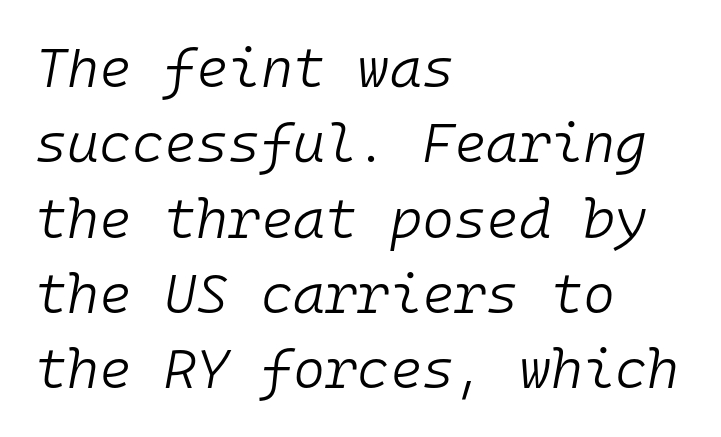
Q: Is the text bold? A: No.
Q: Is the text italic (slanted)? A: Yes, it leans right by about 10 degrees.
Q: Is the text underlined? A: No.
Q: How is the paragraph aligned? A: Left-aligned.
Q: Is the spacing between letters normal or unusually wide? A: Normal.
Q: Is the spacing between lines tight, normal or loose? A: Normal.
Q: Width (condensed, normal, or wide)? A: Normal.
Q: Stroke contrast? A: Low.
Q: x-height? A: Medium.
Q: Monospaced? A: Yes.
